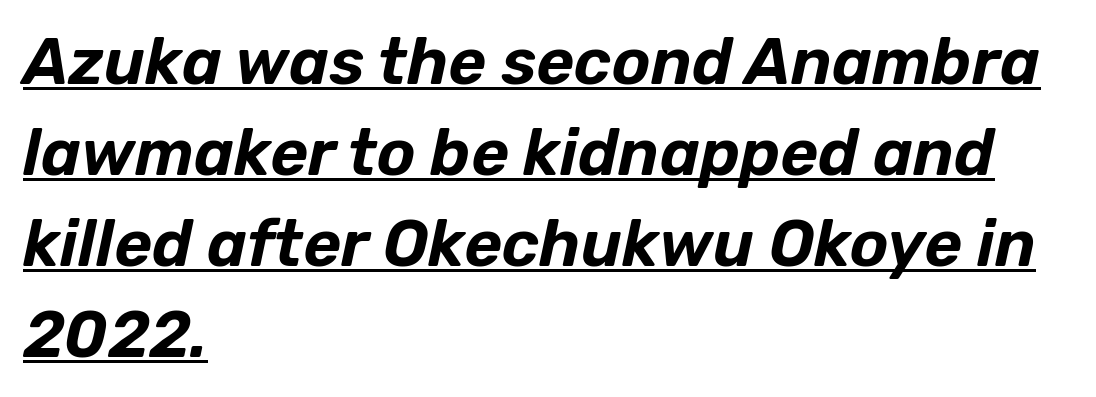
Q: Is the text italic (slanted)? A: Yes, it leans right by about 12 degrees.
Q: Is the text underlined? A: Yes.
Q: How is the paragraph aligned? A: Left-aligned.
Q: Is the spacing between letters normal or unusually wide? A: Normal.
Q: Is the spacing between lines tight, normal or loose? A: Normal.
Q: Width (condensed, normal, or wide)? A: Normal.
Q: Stroke contrast? A: Low.
Q: x-height? A: Medium.
Q: Monospaced? A: No.
